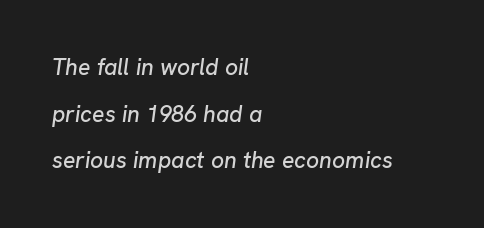
Q: Is the text italic (slanted)? A: Yes, it leans right by about 8 degrees.
Q: Is the text underlined? A: No.
Q: How is the paragraph aligned? A: Left-aligned.
Q: Is the spacing between letters normal or unusually wide? A: Normal.
Q: Is the spacing between lines tight, normal or loose? A: Loose.
